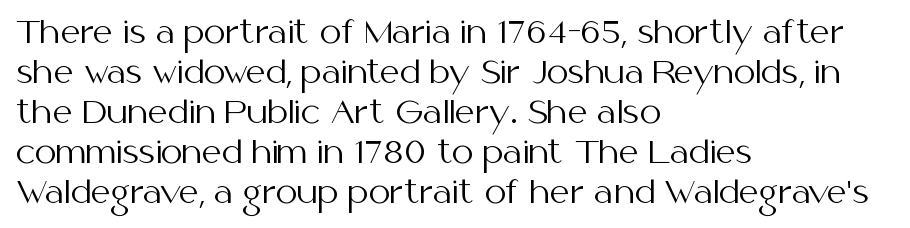
Q: Is the text bold? A: No.
Q: Is the text italic (slanted)? A: No, it is upright.
Q: Is the typeface a serif or a sans-serif typeface? A: Sans-serif.
Q: Is the text underlined? A: No.
Q: How is the paragraph aligned? A: Left-aligned.
Q: Is the spacing between letters normal or unusually wide? A: Normal.
Q: Is the spacing between lines tight, normal or loose? A: Normal.
Q: Width (condensed, normal, or wide)? A: Normal.
Q: Stroke contrast? A: Medium.
Q: x-height? A: Medium.
Q: Monospaced? A: No.
